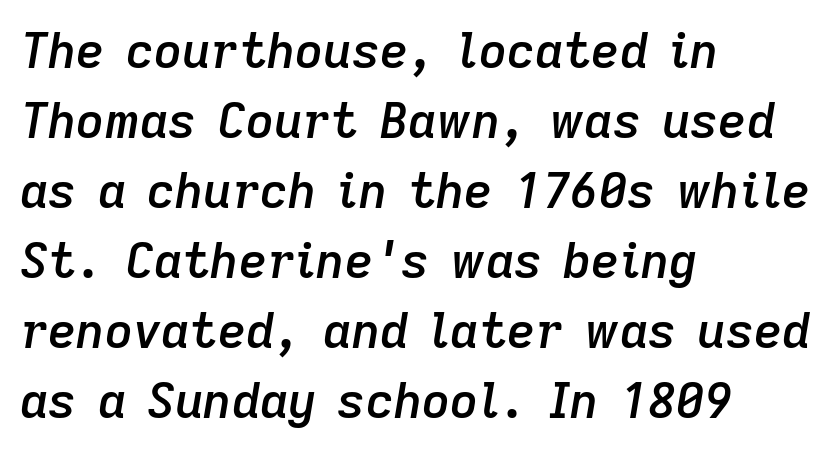
Regular leading. Looks like regular typesetting: each glyph gets only the width it needs. The baseline area is clear. The characters look somewhat weighty, a semibold short of true bold.
